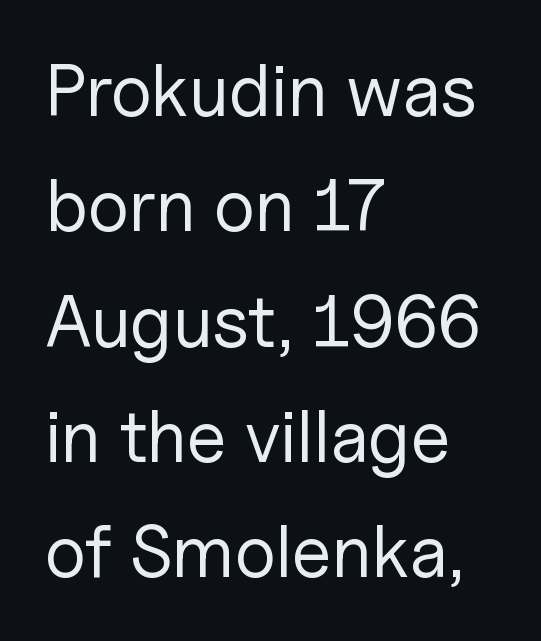
Grotesque or geometric, the face here clearly has no serifs. Has an underline been added? It has not. You could call the tracking neutral — neither tight nor loose. One glance says typical: line gaps are just what's usual. These lines were composed using upright roman letters.
